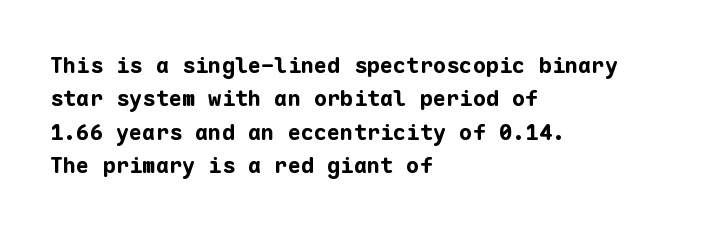
Q: Is the text bold? A: Yes.
Q: Is the text italic (slanted)? A: No, it is upright.
Q: Is the text underlined? A: No.
Q: How is the paragraph aligned? A: Left-aligned.
Q: Is the spacing between letters normal or unusually wide? A: Normal.
Q: Is the spacing between lines tight, normal or loose? A: Normal.
